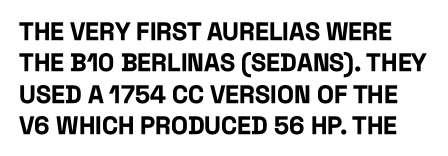
The rendering uses a bold face; every stroke is thick and dark. Type without underlining. The lettering stays uniformly vertical, giving the passage a roman look. The tracking reads as untouched default to a designer's eye.
